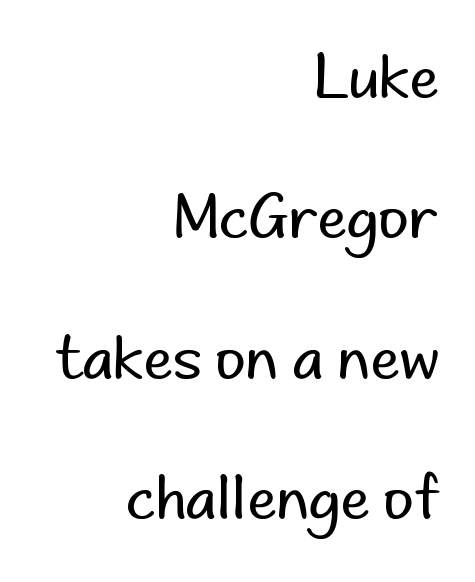
Q: Is the text bold? A: No.
Q: Is the text italic (slanted)? A: No, it is upright.
Q: Is the typeface a serif or a sans-serif typeface? A: Sans-serif.
Q: Is the text underlined? A: No.
Q: How is the paragraph aligned? A: Right-aligned.
Q: Is the spacing between letters normal or unusually wide? A: Normal.
Q: Is the spacing between lines tight, normal or loose? A: Loose.
Q: Width (condensed, normal, or wide)? A: Normal.
Q: Stroke contrast? A: Low.
Q: x-height? A: Small.
Q: Monospaced? A: No.
